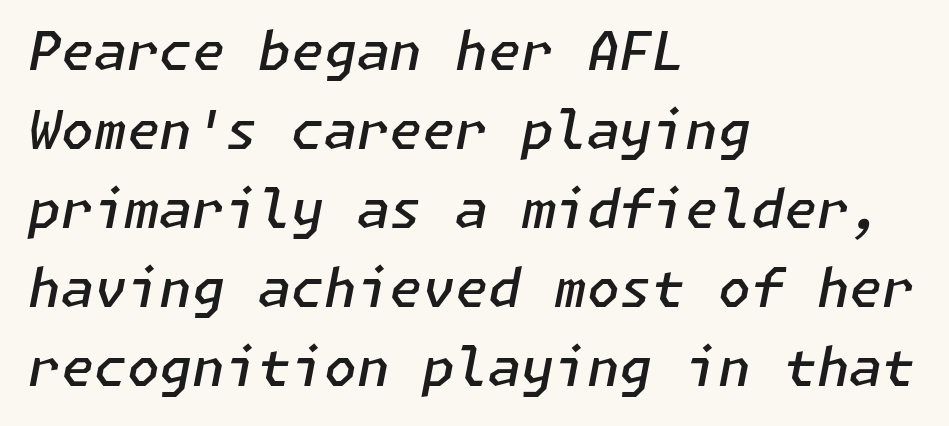
{"italic": "yes", "lean": "right", "slant_degrees": 11, "bold": "semi", "weight": "semibold", "width": "normal", "stroke_contrast": "low", "x_height": "medium", "underline": "no", "align": "left", "line_spacing": "normal", "line_spacing_ratio": 1.49, "letter_spacing": "normal", "letter_spacing_em": 0.0, "glyph_px": 53}
